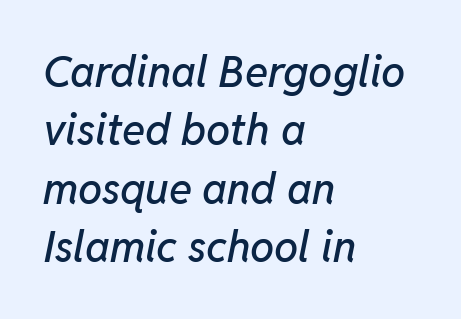
{"italic": "yes", "lean": "right", "slant_degrees": 11, "width": "normal", "stroke_contrast": "low", "x_height": "medium", "monospaced": "no", "underline": "no", "align": "left", "line_spacing": "normal", "line_spacing_ratio": 1.36, "letter_spacing": "normal", "letter_spacing_em": 0.0, "glyph_px": 43}
